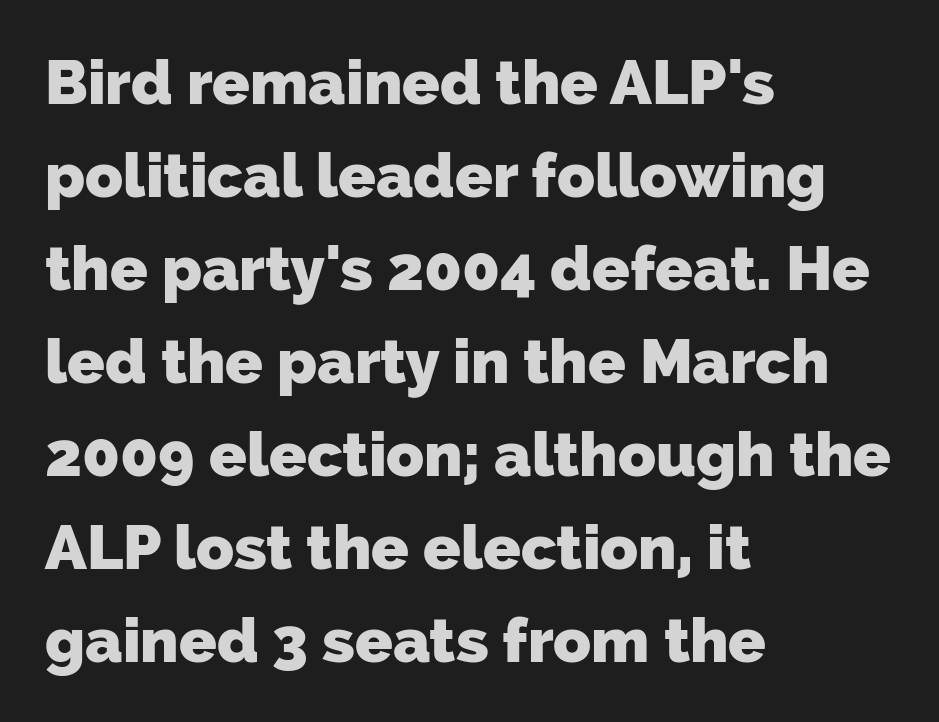
Q: Is the text bold? A: Yes.
Q: Is the typeface a serif or a sans-serif typeface? A: Sans-serif.
Q: Is the text underlined? A: No.
Q: How is the paragraph aligned? A: Left-aligned.
Q: Is the spacing between letters normal or unusually wide? A: Normal.
Q: Is the spacing between lines tight, normal or loose? A: Normal.
Q: Width (condensed, normal, or wide)? A: Normal.
Q: Stroke contrast? A: Low.
Q: x-height? A: Medium.
Q: Monospaced? A: No.
